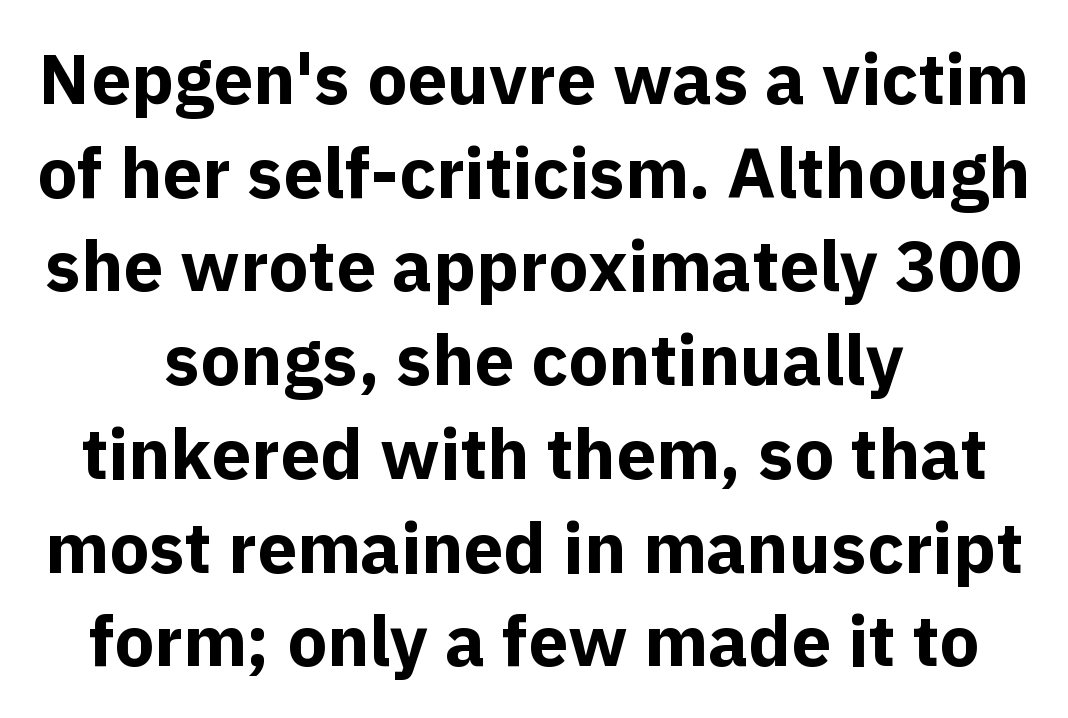
The image shows 71 px bold sans-serif type, upright; set centered, normal line spacing (1.32x), normal letter spacing, not underlined; a medium x-height.
